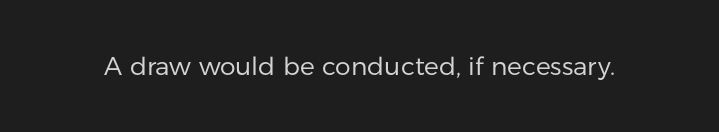
The image shows 25 px text type, upright; set normal letter spacing, not underlined.
